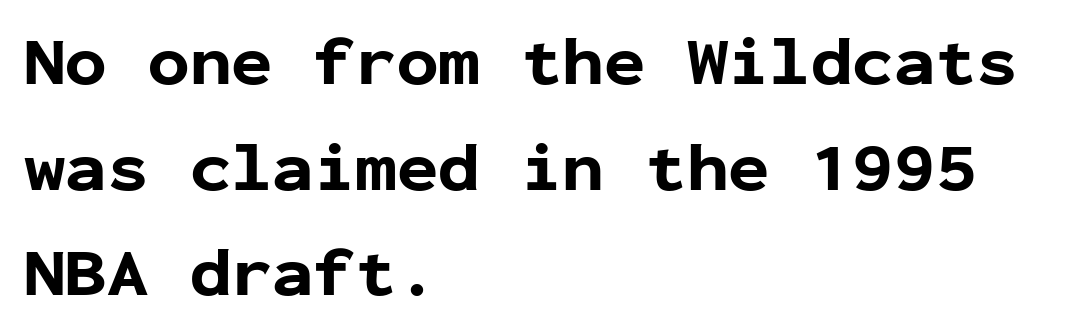
{"serif": "no", "italic": "no", "bold": "yes", "weight": "bold", "width": "normal", "stroke_contrast": "low", "x_height": "medium", "monospaced": "yes", "underline": "no", "align": "left", "line_spacing": "normal", "line_spacing_ratio": 1.53, "letter_spacing": "normal", "letter_spacing_em": 0.0, "glyph_px": 69}
